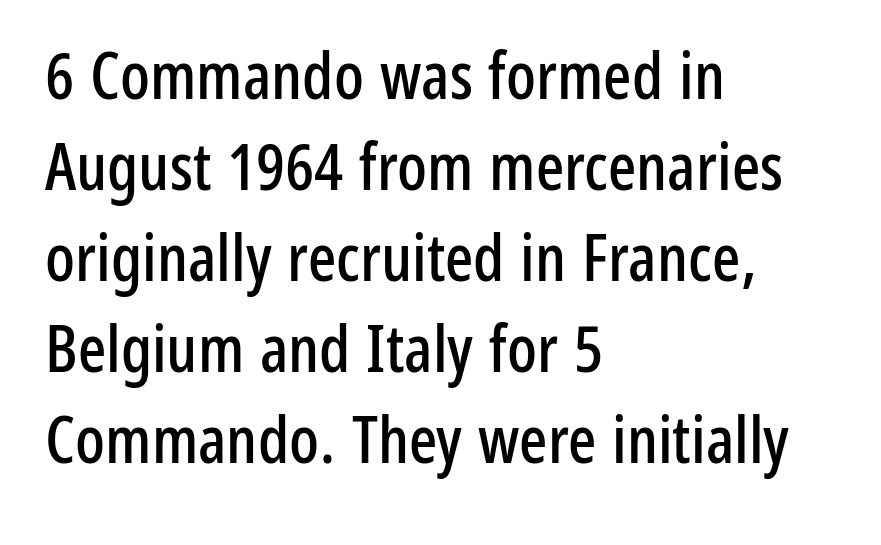
The image shows 66 px condensed sans-serif type, upright; set left-aligned, normal line spacing (1.38x), normal letter spacing, not underlined; low stroke contrast and a medium x-height.
